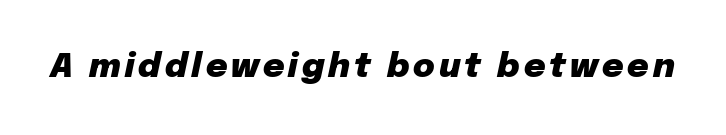
{"italic": "yes", "lean": "right", "slant_degrees": 12, "bold": "yes", "weight": "heavy", "width": "normal", "stroke_contrast": "low", "x_height": "medium", "monospaced": "no", "underline": "no", "glyph_px": 33}
